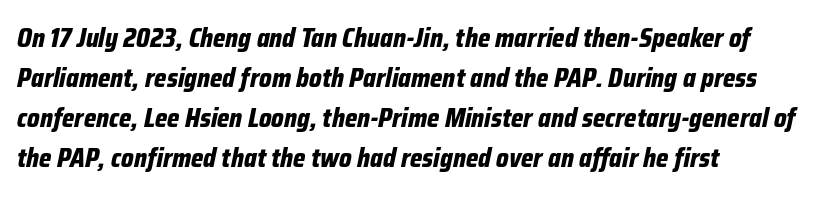
Q: Is the text bold? A: Yes.
Q: Is the text italic (slanted)? A: Yes, it leans right by about 12 degrees.
Q: Is the text underlined? A: No.
Q: How is the paragraph aligned? A: Left-aligned.
Q: Is the spacing between letters normal or unusually wide? A: Normal.
Q: Is the spacing between lines tight, normal or loose? A: Normal.
